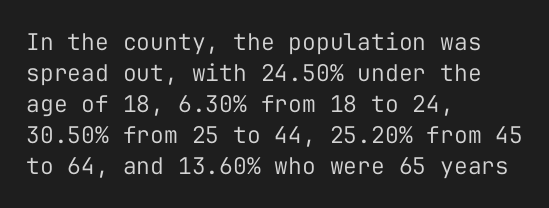
Q: Is the text bold? A: No.
Q: Is the text italic (slanted)? A: No, it is upright.
Q: Is the text underlined? A: No.
Q: How is the paragraph aligned? A: Left-aligned.
Q: Is the spacing between letters normal or unusually wide? A: Normal.
Q: Is the spacing between lines tight, normal or loose? A: Normal.
